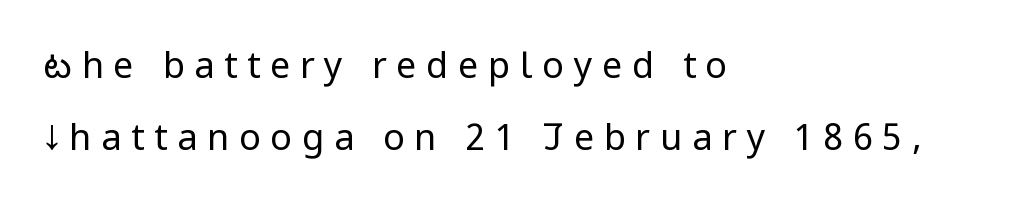
The image shows 36 px regular-weight, condensed sans-serif type, upright; set left-aligned, loose line spacing (2.0x), unusually wide letter spacing (+0.27 em), not underlined; low stroke contrast and a large x-height.
